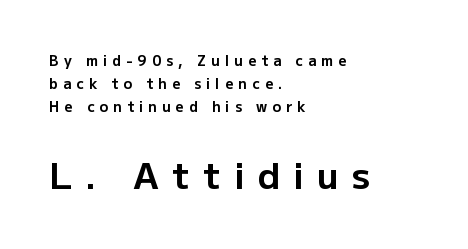
The strokes are fattened all the way to bold. The lines sit at an ordinary, default distance from one another. Unlike italic type, these characters show no tilt at all. The passage shown is typed in a proportional face where columns would drift. The letterforms stand isolated, each surrounded by extra space.
